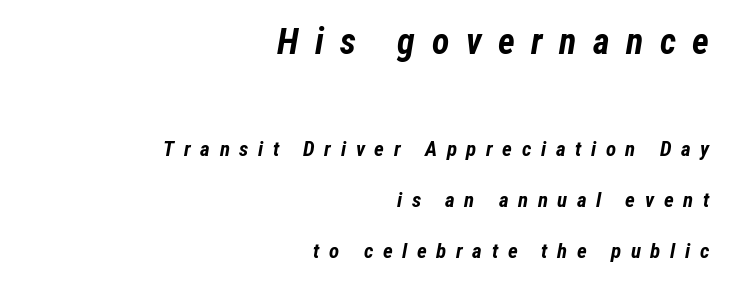
The image shows 36 px bold, condensed type, italic (leaning right); set right-aligned, loose line spacing (2.42x), unusually wide letter spacing (+0.46 em), not underlined; the first (top) block is 1.71x larger; low stroke contrast and a medium x-height.
